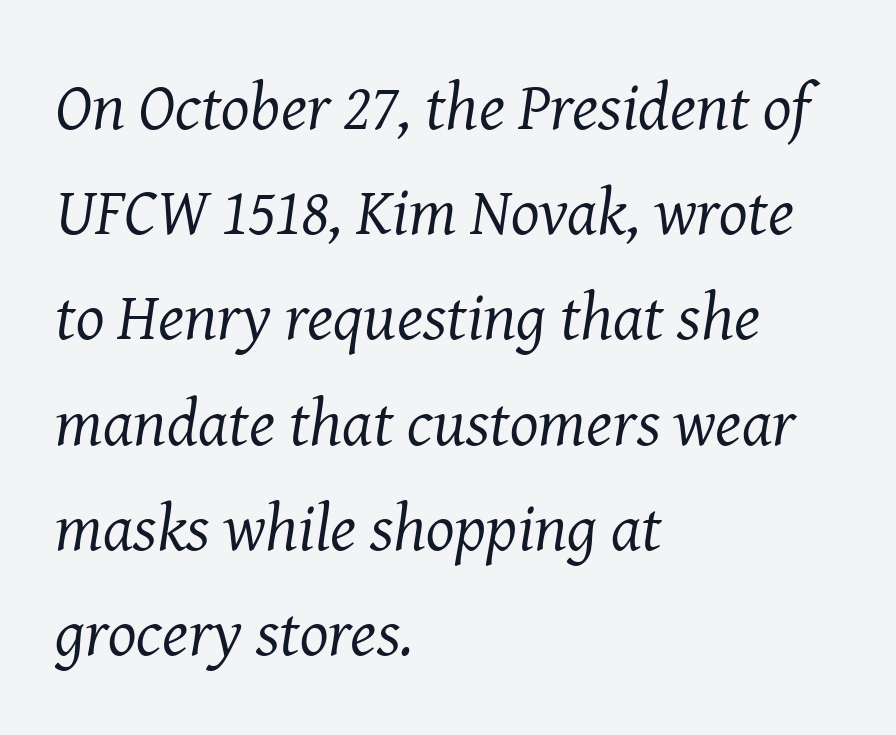
Serifs: yes, visible at the terminals of the letterforms. Looks like regular typesetting: each glyph gets only the width it needs. Observe the ordinary spacing: letters are neighbours, not strangers. The passage shown leans; its letterforms are oblique. Which margin do the lines hug? The left one — the right edge is uneven. Only glyphs here, with clear space below each row.
